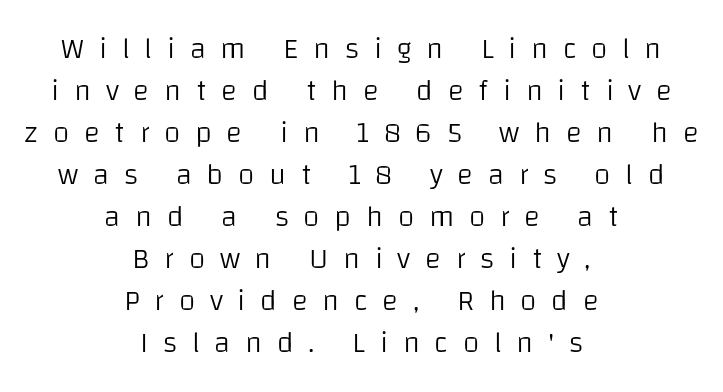
{"serif": "no", "italic": "no", "bold": "no", "weight": "light", "width": "normal", "stroke_contrast": "low", "x_height": "large", "monospaced": "no", "underline": "no", "align": "center", "line_spacing": "normal", "line_spacing_ratio": 1.4, "letter_spacing": "wide", "letter_spacing_em": 0.49, "glyph_px": 30}
